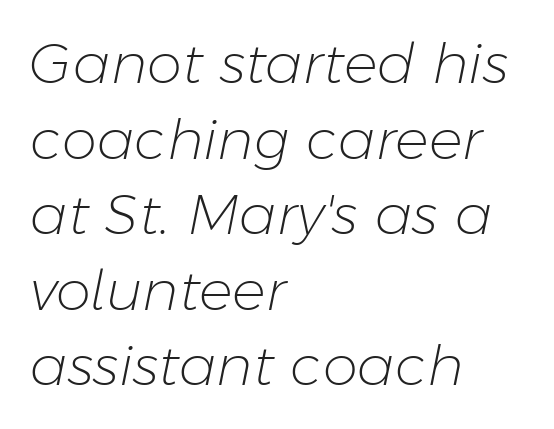
Q: Is the text bold? A: No.
Q: Is the text italic (slanted)? A: Yes, it leans right by about 11 degrees.
Q: Is the text underlined? A: No.
Q: How is the paragraph aligned? A: Left-aligned.
Q: Is the spacing between letters normal or unusually wide? A: Normal.
Q: Is the spacing between lines tight, normal or loose? A: Normal.
Q: Width (condensed, normal, or wide)? A: Normal.
Q: Stroke contrast? A: Low.
Q: x-height? A: Medium.
Q: Monospaced? A: No.
